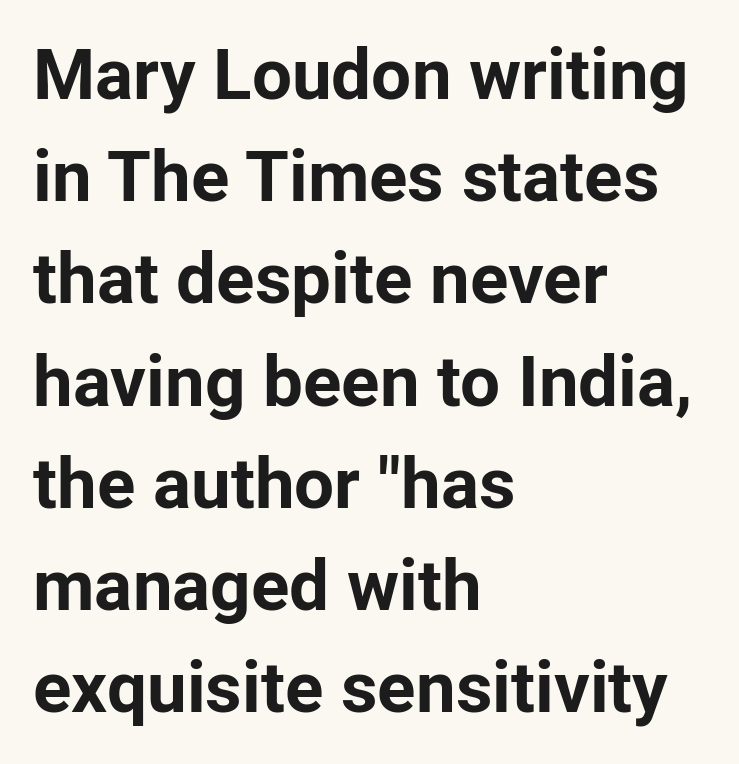
Q: Is the text bold? A: Yes.
Q: Is the text italic (slanted)? A: No, it is upright.
Q: Is the typeface a serif or a sans-serif typeface? A: Sans-serif.
Q: Is the text underlined? A: No.
Q: How is the paragraph aligned? A: Left-aligned.
Q: Is the spacing between letters normal or unusually wide? A: Normal.
Q: Is the spacing between lines tight, normal or loose? A: Normal.
Q: Width (condensed, normal, or wide)? A: Normal.
Q: Stroke contrast? A: Low.
Q: x-height? A: Medium.
Q: Monospaced? A: No.
